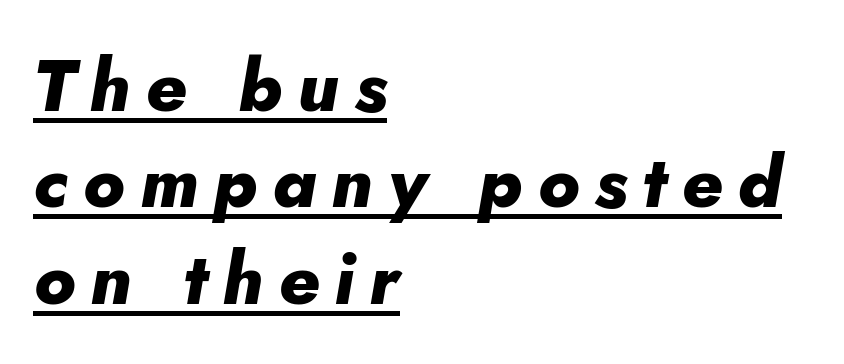
Q: Is the text bold? A: Yes.
Q: Is the text italic (slanted)? A: Yes, it leans right by about 10 degrees.
Q: Is the text underlined? A: Yes.
Q: How is the paragraph aligned? A: Left-aligned.
Q: Is the spacing between letters normal or unusually wide? A: Unusually wide.
Q: Is the spacing between lines tight, normal or loose? A: Normal.
Q: Width (condensed, normal, or wide)? A: Normal.
Q: Stroke contrast? A: Low.
Q: x-height? A: Small.
Q: Monospaced? A: No.
